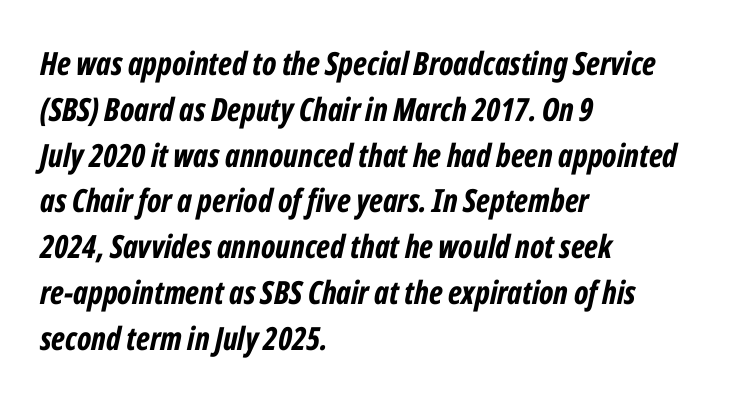
{"italic": "yes", "lean": "right", "slant_degrees": 12, "bold": "yes", "weight": "bold", "width": "condensed", "stroke_contrast": "low", "x_height": "medium", "monospaced": "no", "underline": "no", "align": "left", "line_spacing": "normal", "line_spacing_ratio": 1.43, "letter_spacing": "normal", "letter_spacing_em": 0.0, "glyph_px": 32}
